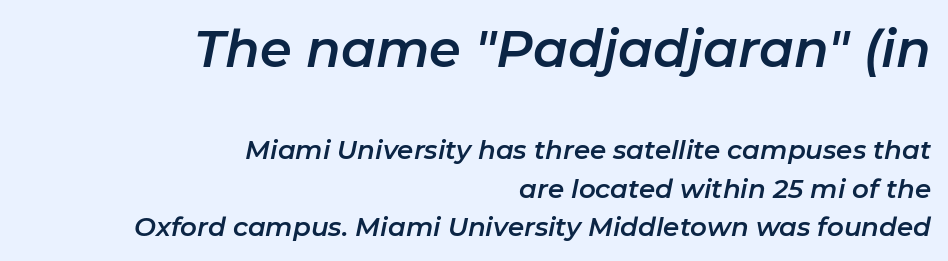
Here the first block reads like a headline and the second like body copy. Posture: slanted. Line ends are locked; line starts wander. Words appear dense and cohesive because spacing is normal.
